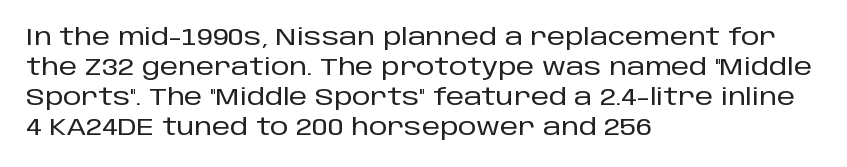
The rendering keeps characters at their native spacing. The string is rendered with underlining switched off. It's the straight-up-and-down kind of type. The paragraph has a hard left edge and a soft right edge. One glance says typical: line gaps are just what's usual.
